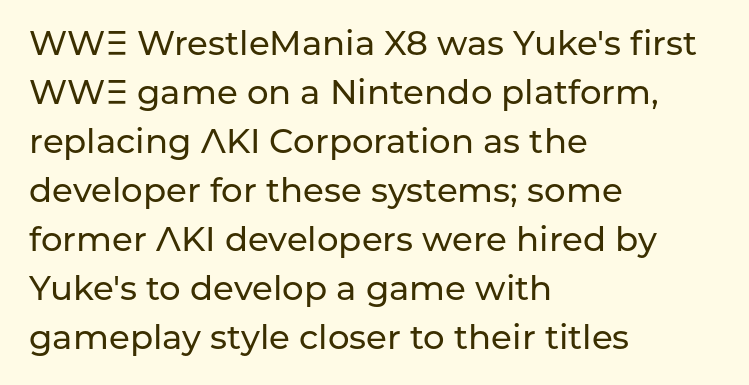
Q: Is the text italic (slanted)? A: No, it is upright.
Q: Is the typeface a serif or a sans-serif typeface? A: Sans-serif.
Q: Is the text underlined? A: No.
Q: How is the paragraph aligned? A: Left-aligned.
Q: Is the spacing between letters normal or unusually wide? A: Normal.
Q: Is the spacing between lines tight, normal or loose? A: Normal.
Q: Width (condensed, normal, or wide)? A: Normal.
Q: Stroke contrast? A: Low.
Q: x-height? A: Medium.
Q: Monospaced? A: No.
